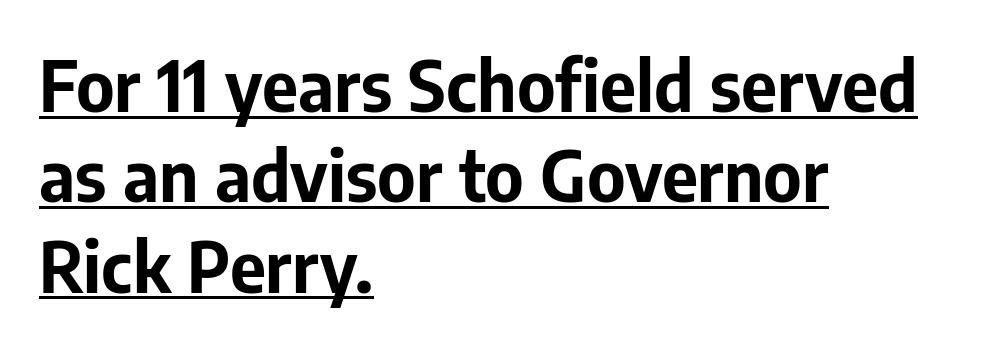
The image shows 70 px bold sans-serif type, upright; set left-aligned, normal line spacing (1.29x), normal letter spacing, underlined; low stroke contrast and a medium x-height.
